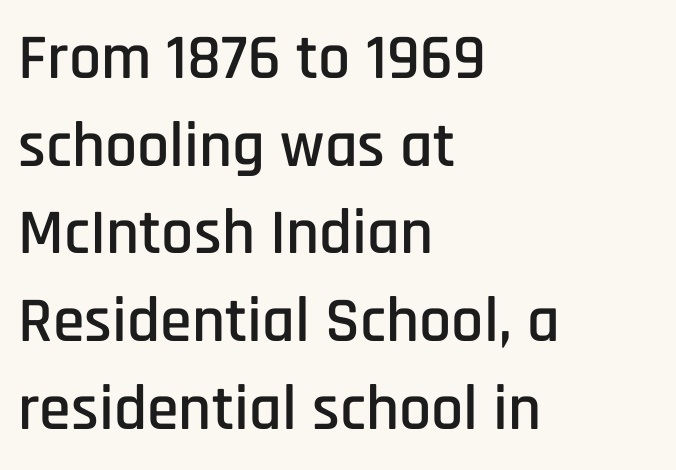
The image shows 64 px condensed sans-serif type, upright; set left-aligned, normal line spacing (1.37x), normal letter spacing, not underlined; low stroke contrast and a large x-height.
